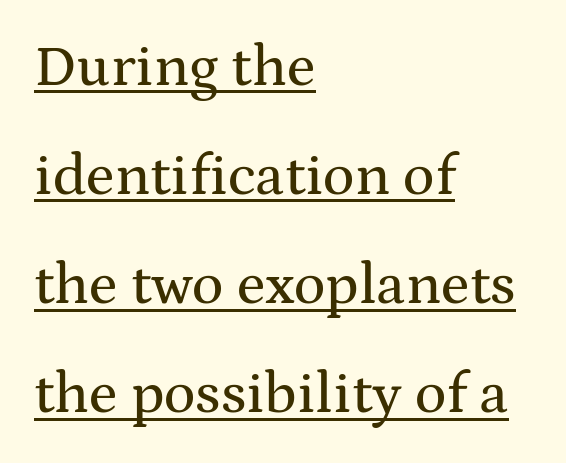
Q: Is the text italic (slanted)? A: No, it is upright.
Q: Is the typeface a serif or a sans-serif typeface? A: Serif.
Q: Is the text underlined? A: Yes.
Q: How is the paragraph aligned? A: Left-aligned.
Q: Is the spacing between letters normal or unusually wide? A: Normal.
Q: Width (condensed, normal, or wide)? A: Wide.
Q: Stroke contrast? A: Medium.
Q: x-height? A: Medium.
Q: Monospaced? A: No.
